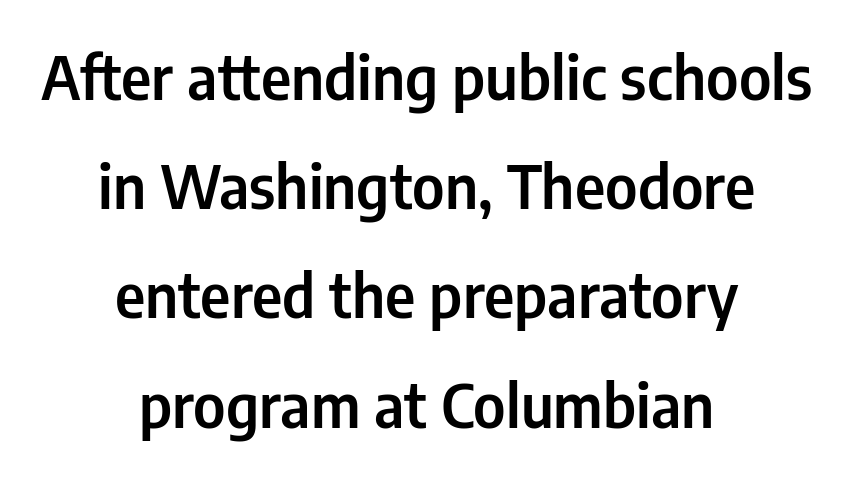
{"serif": "no", "italic": "no", "width": "condensed", "stroke_contrast": "low", "x_height": "medium", "monospaced": "no", "underline": "no", "align": "center", "line_spacing_ratio": 1.82, "letter_spacing": "normal", "letter_spacing_em": 0.0, "glyph_px": 60}
